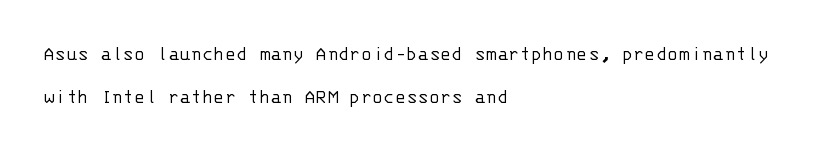
Q: Is the text bold? A: No.
Q: Is the text italic (slanted)? A: No, it is upright.
Q: Is the text underlined? A: No.
Q: How is the paragraph aligned? A: Left-aligned.
Q: Is the spacing between letters normal or unusually wide? A: Normal.
Q: Is the spacing between lines tight, normal or loose? A: Loose.
